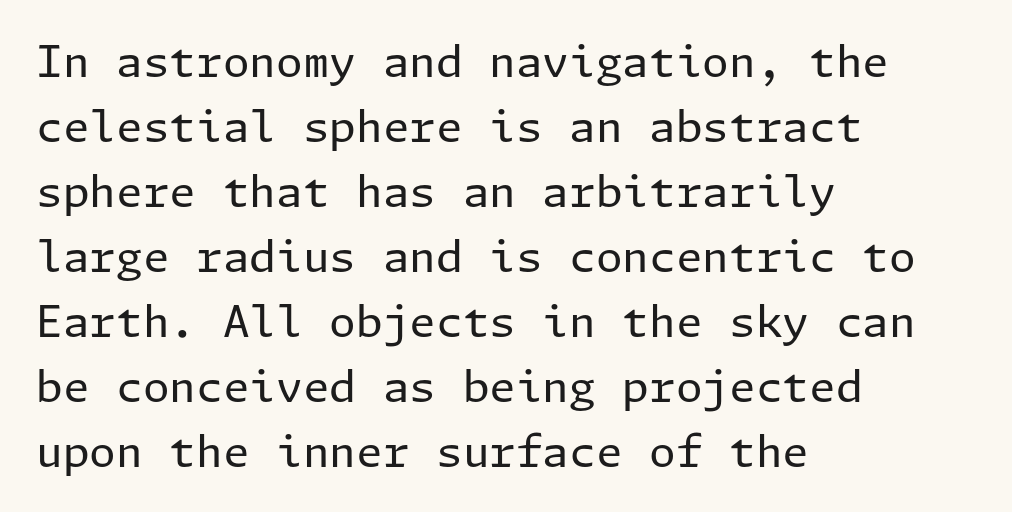
The image shows 43 px regular-weight sans-serif type, upright; set left-aligned, normal line spacing (1.51x), normal letter spacing, not underlined; low stroke contrast and a medium x-height.
